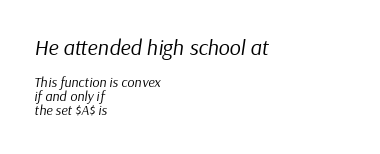
Q: Is the text bold? A: No.
Q: Is the text italic (slanted)? A: Yes, it leans right by about 9 degrees.
Q: Is the text underlined? A: No.
Q: How is the paragraph aligned? A: Left-aligned.
Q: Is the spacing between letters normal or unusually wide? A: Normal.
Q: Is the spacing between lines tight, normal or loose? A: Tight.
Q: Which block of text is set in a larger size, the first (top) or the second (bottom)? A: The first (top) one.
